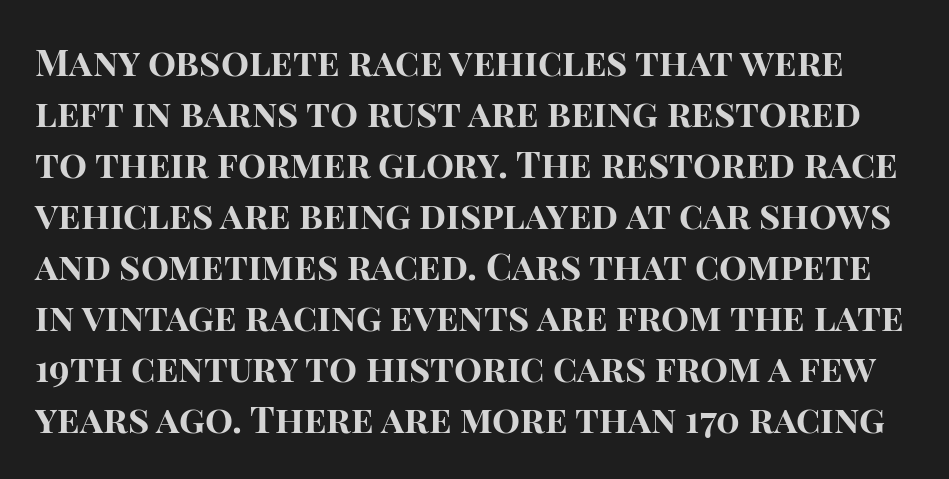
{"serif": "no", "italic": "no", "bold": "yes", "weight": "bold", "width": "normal", "stroke_contrast": "high", "x_height": "large", "monospaced": "no", "underline": "no", "line_spacing": "normal", "line_spacing_ratio": 1.38, "letter_spacing": "normal", "letter_spacing_em": 0.0, "glyph_px": 37}
